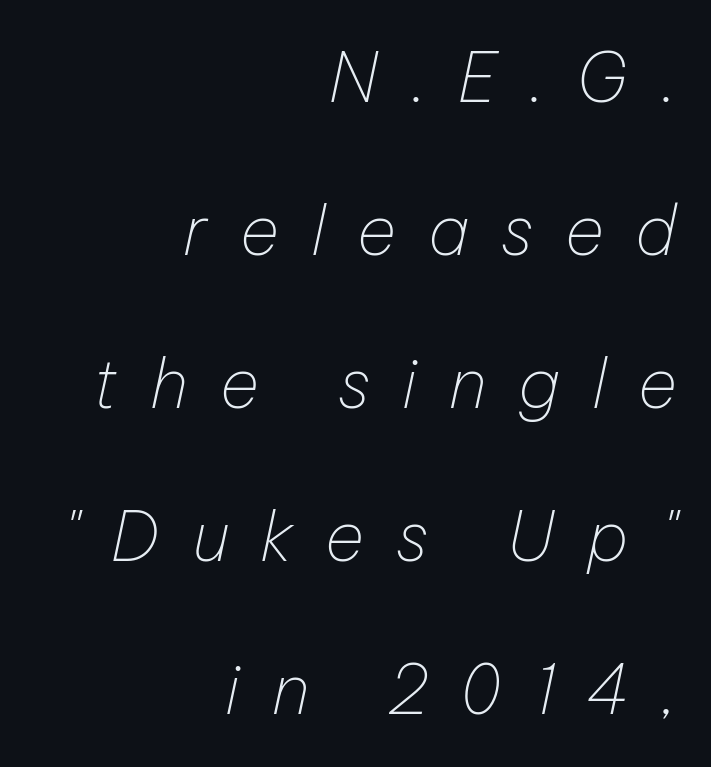
{"italic": "yes", "lean": "right", "slant_degrees": 12, "bold": "no", "weight": "thin", "width": "normal", "stroke_contrast": "low", "x_height": "medium", "monospaced": "no", "underline": "no", "align": "right", "line_spacing": "loose", "line_spacing_ratio": 2.25, "letter_spacing": "wide", "letter_spacing_em": 0.47, "glyph_px": 68}
